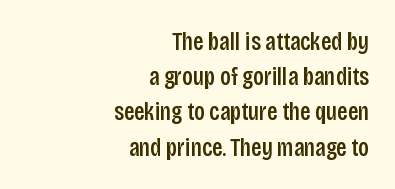
{"italic": "no", "underline": "no", "align": "right", "line_spacing": "normal", "line_spacing_ratio": 1.41, "letter_spacing": "normal", "letter_spacing_em": 0.0, "glyph_px": 25}
